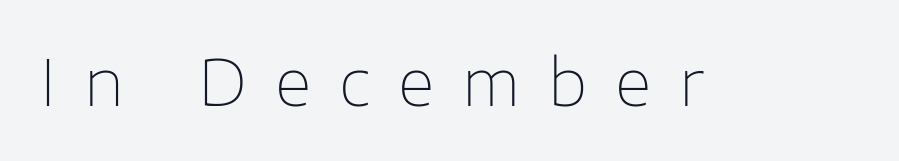
The image shows 64 px thin sans-serif type, upright; set unusually wide letter spacing (+0.44 em), not underlined; low stroke contrast and a medium x-height.
